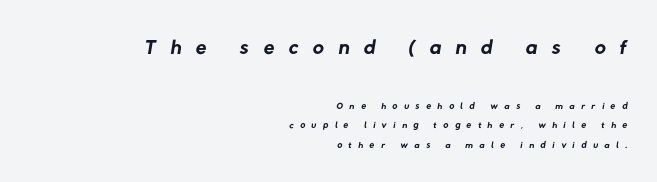
{"serif": "no", "bold": "no", "weight": "regular", "width": "normal", "stroke_contrast": "low", "x_height": "medium", "monospaced": "no", "underline": "no", "align": "right", "line_spacing": "normal", "line_spacing_ratio": 1.39, "letter_spacing": "wide", "letter_spacing_em": 0.47, "larger_block": "first", "size_ratio": 2.21, "glyph_px": 31}
